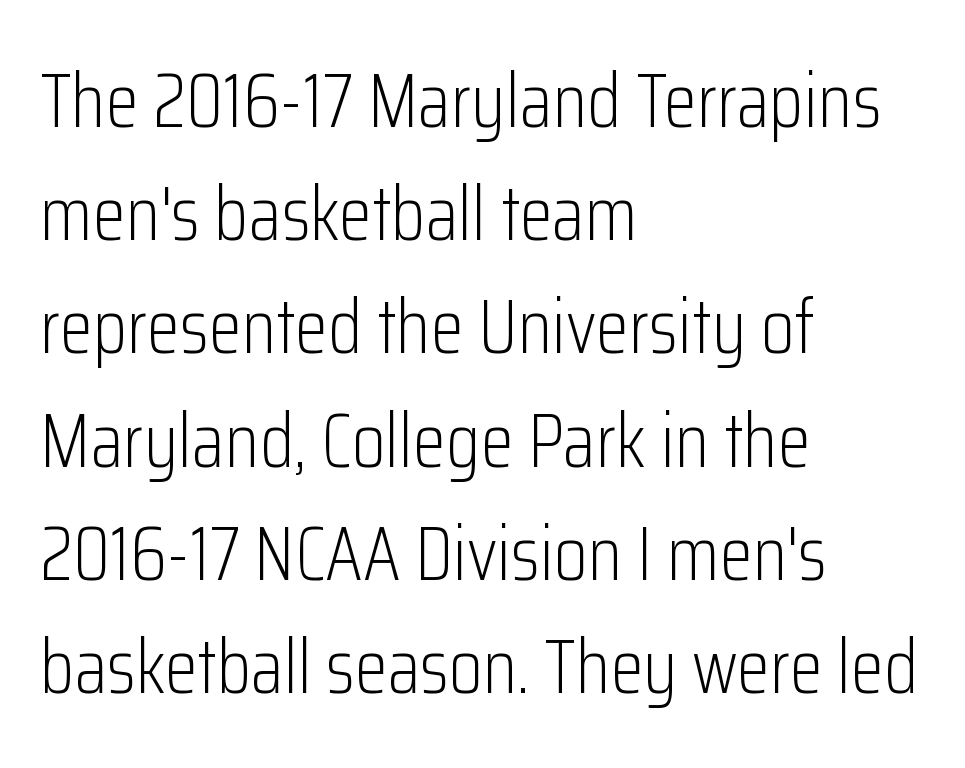
In terms of leading, this rendering sits right in the middle. Notice how the stems are strictly vertical — no italics here. Caption: standard tracking, unaltered. You could not count columns in this text — the font is proportionally spaced. This rendering employs a face without finishing strokes, i.e., a sans-serif.
